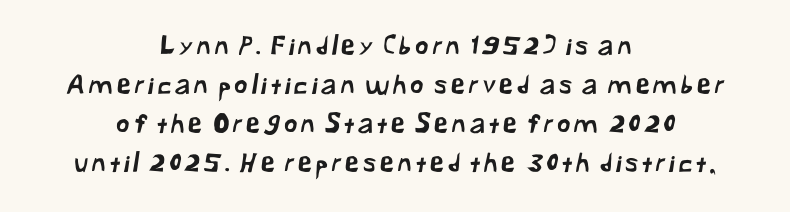
{"underline": "no", "align": "center", "line_spacing": "normal", "line_spacing_ratio": 1.5, "glyph_px": 26}
